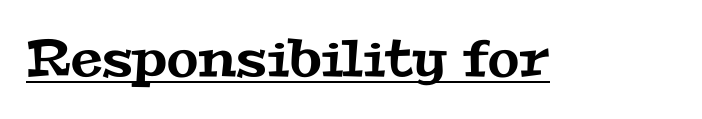
{"serif": "yes", "width": "wide", "stroke_contrast": "medium", "x_height": "medium", "monospaced": "no", "underline": "yes", "letter_spacing": "normal", "letter_spacing_em": 0.0, "glyph_px": 51}
